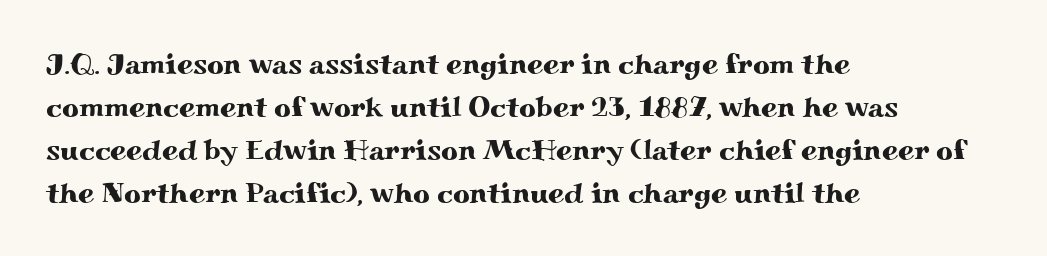
Ordinary non-slanted type is in use. Anything drawn beneath the words? Only blank space. One glance says typical: line gaps are just what's usual. The paragraph has a hard left edge and a soft right edge. Each letter keeps its own natural width here, so spacing adapts to shape.
